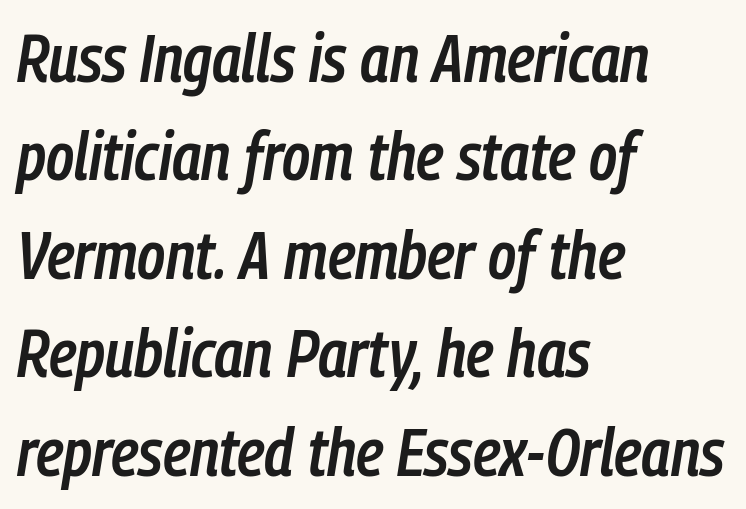
{"italic": "yes", "lean": "right", "slant_degrees": 9, "bold": "semi", "weight": "semibold", "width": "condensed", "stroke_contrast": "low", "x_height": "medium", "monospaced": "no", "underline": "no", "align": "left", "line_spacing": "normal", "line_spacing_ratio": 1.47, "letter_spacing": "normal", "letter_spacing_em": 0.0, "glyph_px": 67}
